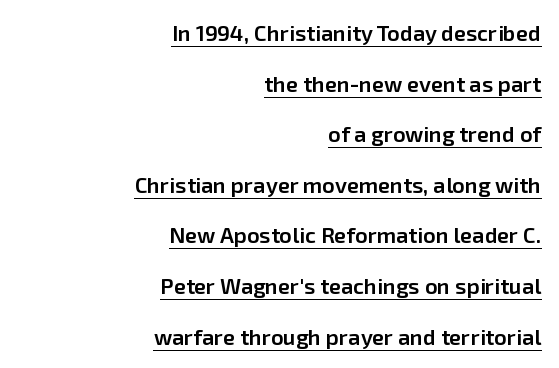
A baseline rule has been typeset under these characters. Unlike italic type, these characters show no tilt at all. Does the leading feel generous? Absolutely, it's lavish. These lines carry some extra weight — a demibold, not a full bold.
